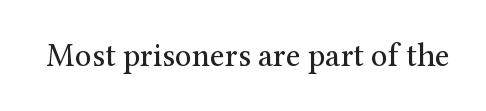
{"serif": "yes", "italic": "no", "bold": "no", "weight": "regular", "width": "normal", "stroke_contrast": "medium", "x_height": "medium", "monospaced": "no", "underline": "no", "letter_spacing": "normal", "letter_spacing_em": 0.0, "glyph_px": 33}
